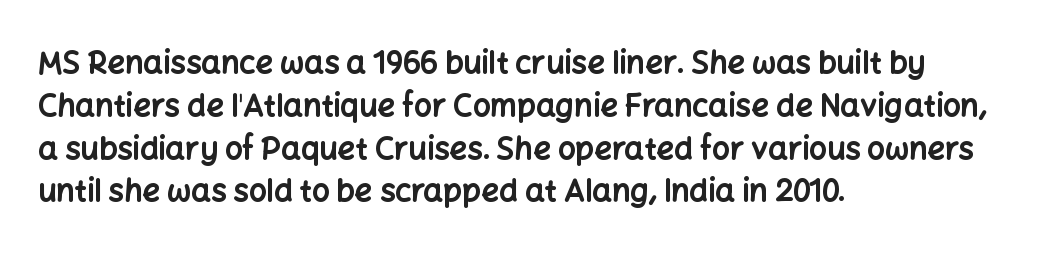
Q: Is the text bold? A: Yes.
Q: Is the text italic (slanted)? A: No, it is upright.
Q: Is the typeface a serif or a sans-serif typeface? A: Sans-serif.
Q: Is the text underlined? A: No.
Q: How is the paragraph aligned? A: Left-aligned.
Q: Is the spacing between letters normal or unusually wide? A: Normal.
Q: Is the spacing between lines tight, normal or loose? A: Normal.
Q: Width (condensed, normal, or wide)? A: Normal.
Q: Stroke contrast? A: Low.
Q: x-height? A: Medium.
Q: Monospaced? A: No.
